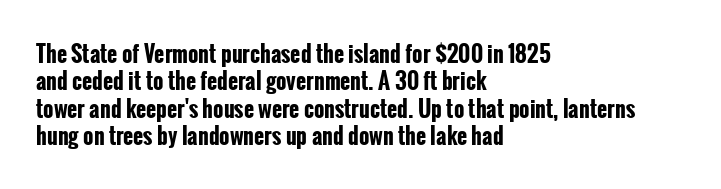
The image shows 22 px bold type, upright; set left-aligned, normal line spacing (1.25x), normal letter spacing, not underlined.
